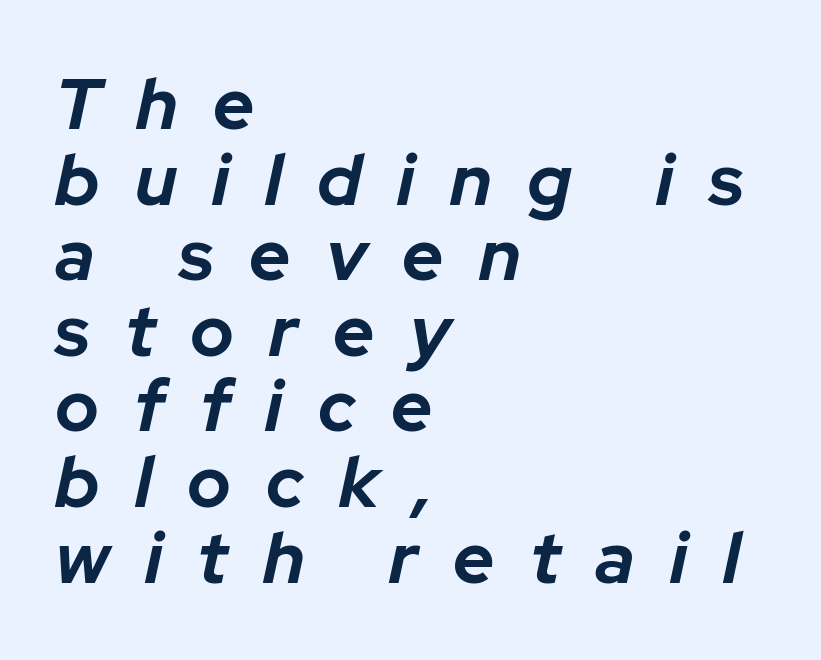
Each line starts at the same left margin while the right side varies. Yep, that's italic — everything's leaning. Honestly, the rows look squashed on top of each other. What stands out about the letter spacing? Its width — letters are far apart.
